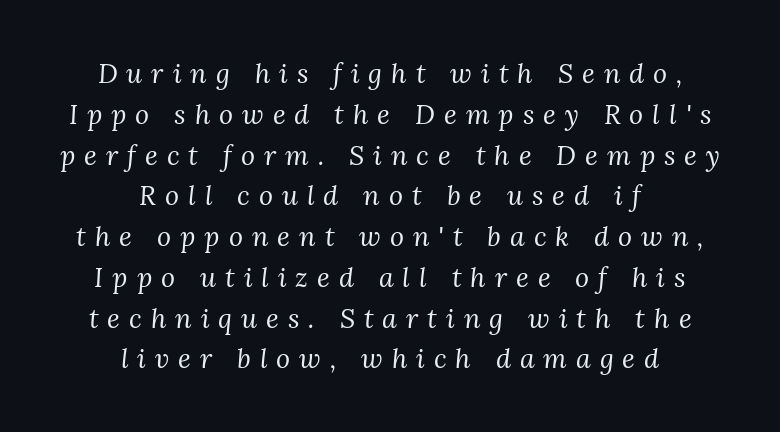
Q: Is the text bold? A: No.
Q: Is the text italic (slanted)? A: Yes, it leans right by about 3 degrees.
Q: Is the text underlined? A: No.
Q: How is the paragraph aligned? A: Centered.
Q: Is the spacing between letters normal or unusually wide? A: Unusually wide.
Q: Is the spacing between lines tight, normal or loose? A: Normal.
